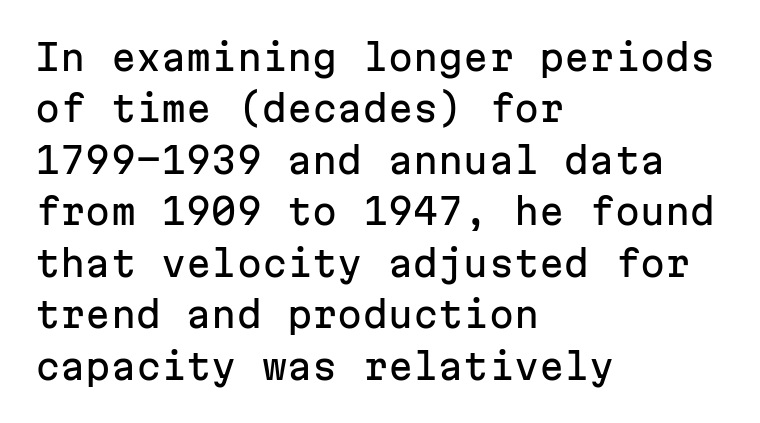
{"serif": "no", "italic": "no", "width": "normal", "stroke_contrast": "low", "x_height": "medium", "monospaced": "yes", "underline": "no", "align": "left", "line_spacing": "normal", "line_spacing_ratio": 1.43, "letter_spacing": "normal", "letter_spacing_em": 0.0, "glyph_px": 36}
